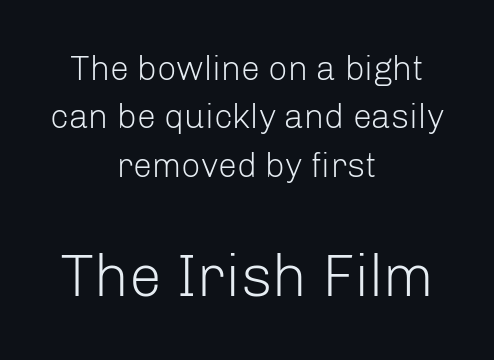
Character widths vary here, with narrow letters taking less room than wide ones. Honestly, the row spacing looks completely unremarkable. In CSS terms this would be text-align: center. Nothing sits at the stroke ends, so this counts as sans-serif.
